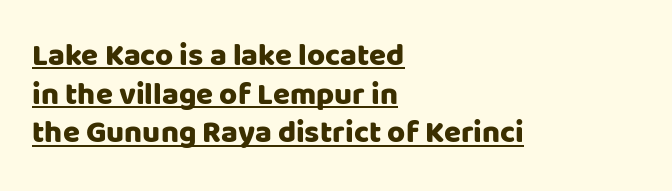
Q: Is the text italic (slanted)? A: No, it is upright.
Q: Is the typeface a serif or a sans-serif typeface? A: Sans-serif.
Q: Is the text underlined? A: Yes.
Q: How is the paragraph aligned? A: Left-aligned.
Q: Is the spacing between letters normal or unusually wide? A: Normal.
Q: Is the spacing between lines tight, normal or loose? A: Normal.
Q: Width (condensed, normal, or wide)? A: Normal.
Q: Stroke contrast? A: Low.
Q: x-height? A: Large.
Q: Monospaced? A: No.
